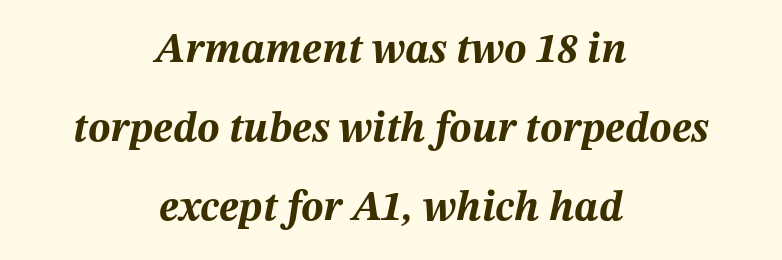
The image shows 42 px bold type, italic (leaning right); set centered, line spacing 1.88x, normal letter spacing, not underlined; medium stroke contrast and a medium x-height.
